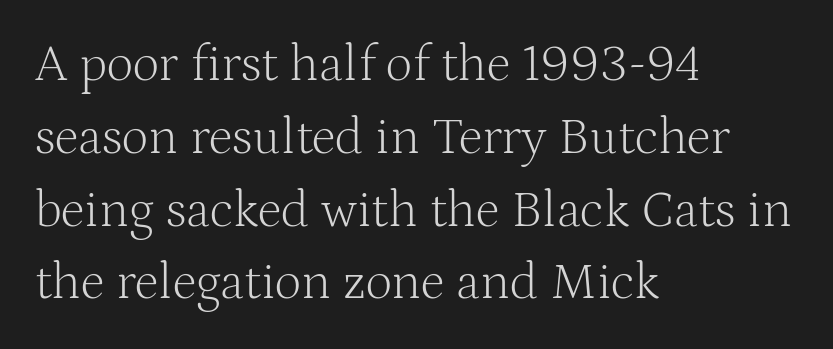
The image shows 52 px light serif type, upright; set left-aligned, normal line spacing (1.4x), normal letter spacing, not underlined; medium stroke contrast and a medium x-height.
